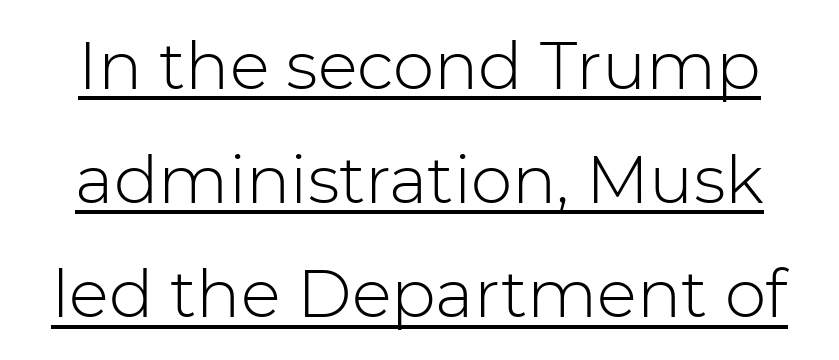
Look at the bottom of the vertical strokes: they stop flat, with no serifs. Note the varied advance widths — an 'i' is clearly narrower than an 'm'. The letters sit at their default tracking, neither squeezed nor spread. The font sits on the lighter half of the weight spectrum, regular included.
